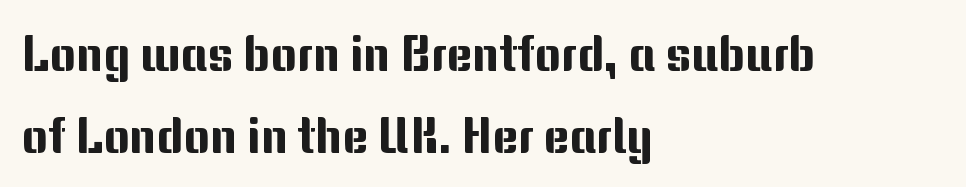
Horizontal bands of white between lines are of average thickness. The axis of the letterforms is exactly vertical. Note the varied advance widths — an 'i' is clearly narrower than an 'm'. The compositor pushed each line to the left boundary. These lines keep a tight, regular rhythm from letter to letter. Each letter's strokes conclude bluntly, with no projecting serifs.
